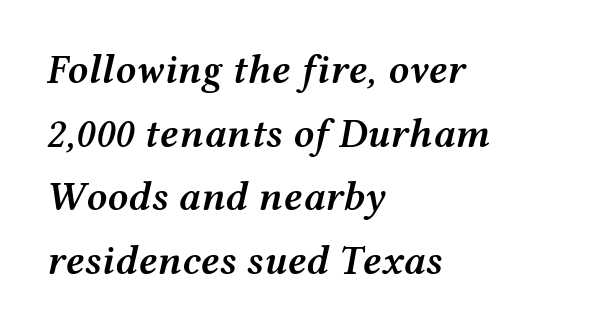
The line-height multiplier appears to be the usual default. The specimen reads as italic at a glance. Line beginnings align vertically; line endings do not. Semibold letterforms, between regular and bold.
